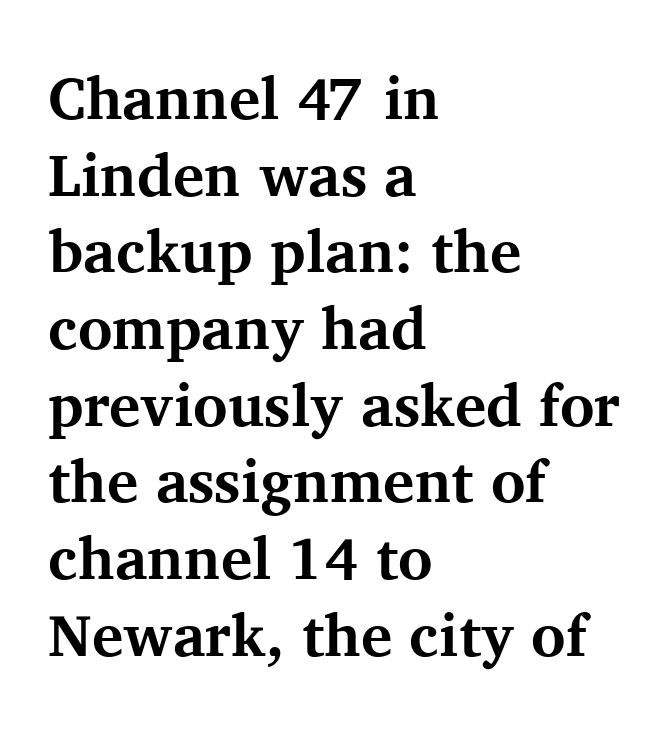
In terms of letterform style, serifs are clearly present. Leftover space on each line is placed entirely after the last word. Posture: upright roman. The passage shown is not underscored anywhere.
